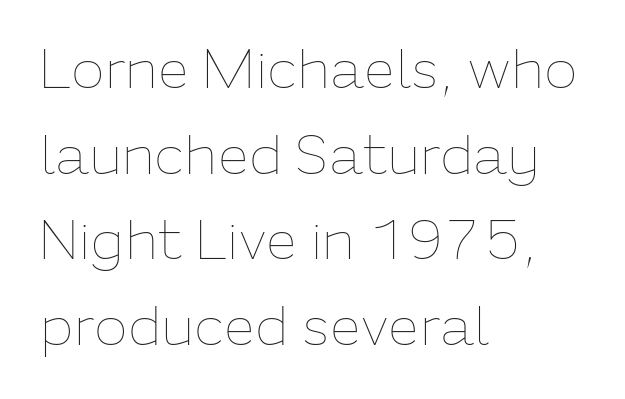
Q: Is the text bold? A: No.
Q: Is the text italic (slanted)? A: No, it is upright.
Q: Is the text underlined? A: No.
Q: How is the paragraph aligned? A: Left-aligned.
Q: Is the spacing between letters normal or unusually wide? A: Normal.
Q: Is the spacing between lines tight, normal or loose? A: Normal.
Q: Width (condensed, normal, or wide)? A: Normal.
Q: Stroke contrast? A: Low.
Q: x-height? A: Medium.
Q: Monospaced? A: No.
